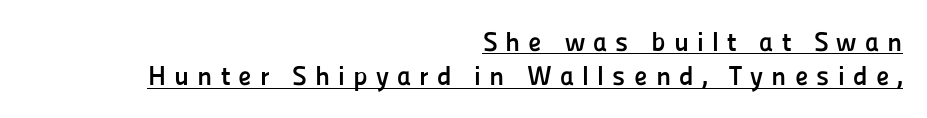
The image shows 27 px bold type, upright; set right-aligned, normal line spacing (1.27x), unusually wide letter spacing (+0.3 em), underlined.
